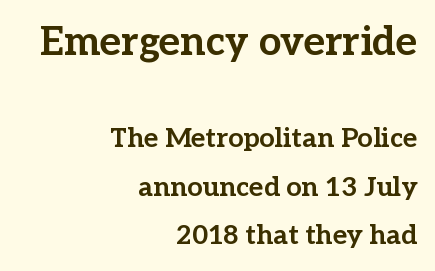
Words appear dense and cohesive because spacing is normal. A dark, heavy texture on the line: the type is bold. Spacing verdict: proportional, widths tailored to each character. A bare baseline throughout the passage.
